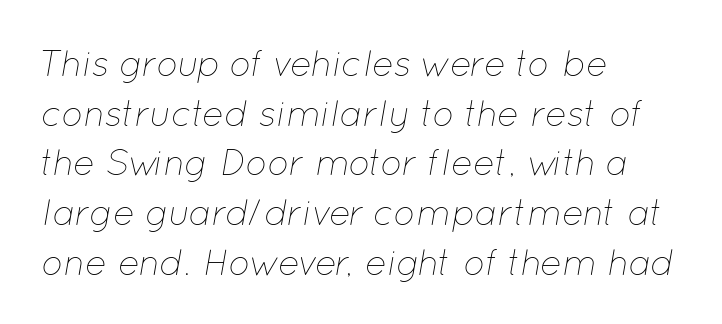
{"italic": "yes", "lean": "right", "slant_degrees": 12, "bold": "no", "weight": "thin", "width": "normal", "stroke_contrast": "low", "x_height": "medium", "monospaced": "no", "underline": "no", "align": "left", "line_spacing": "normal", "line_spacing_ratio": 1.38, "letter_spacing": "normal", "letter_spacing_em": 0.0, "glyph_px": 36}
